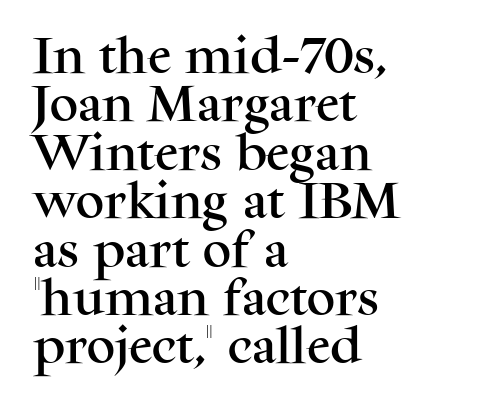
Q: Is the text italic (slanted)? A: No, it is upright.
Q: Is the typeface a serif or a sans-serif typeface? A: Serif.
Q: Is the text underlined? A: No.
Q: How is the paragraph aligned? A: Left-aligned.
Q: Is the spacing between letters normal or unusually wide? A: Normal.
Q: Width (condensed, normal, or wide)? A: Normal.
Q: Stroke contrast? A: Medium.
Q: x-height? A: Medium.
Q: Monospaced? A: No.
